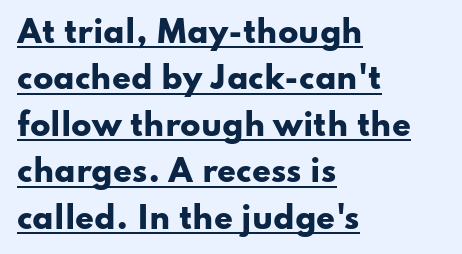
{"serif": "no", "italic": "no", "bold": "yes", "weight": "heavy", "width": "wide", "stroke_contrast": "low", "x_height": "small", "monospaced": "no", "underline": "yes", "align": "left", "line_spacing": "normal", "line_spacing_ratio": 1.55, "letter_spacing": "normal", "letter_spacing_em": 0.0, "glyph_px": 30}
